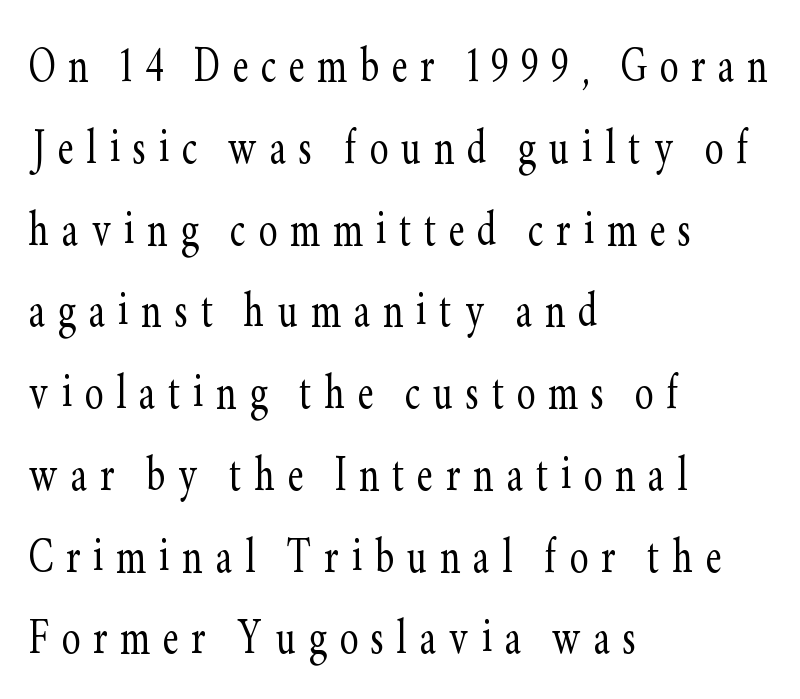
{"serif": "yes", "italic": "no", "bold": "no", "weight": "light", "width": "condensed", "stroke_contrast": "low", "x_height": "small", "monospaced": "no", "underline": "no", "align": "left", "line_spacing": "normal", "line_spacing_ratio": 1.46, "letter_spacing": "wide", "letter_spacing_em": 0.23, "glyph_px": 56}
